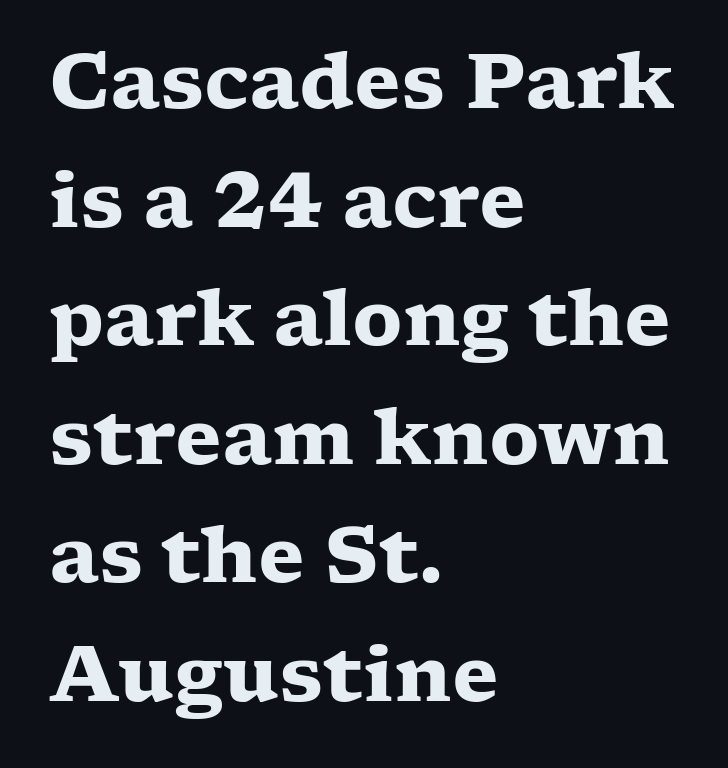
Q: Is the text bold? A: Yes.
Q: Is the text italic (slanted)? A: No, it is upright.
Q: Is the typeface a serif or a sans-serif typeface? A: Serif.
Q: Is the text underlined? A: No.
Q: How is the paragraph aligned? A: Left-aligned.
Q: Is the spacing between letters normal or unusually wide? A: Normal.
Q: Is the spacing between lines tight, normal or loose? A: Normal.
Q: Width (condensed, normal, or wide)? A: Wide.
Q: Stroke contrast? A: Low.
Q: x-height? A: Medium.
Q: Monospaced? A: No.
